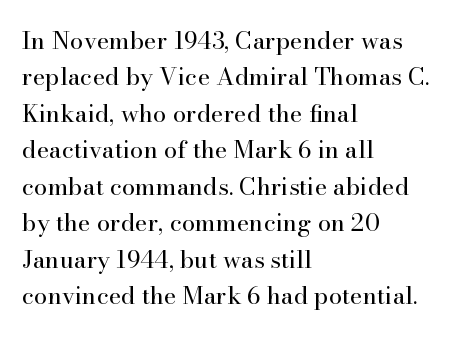
The foot of each line stays bare and open. These lines stack with their left ends in a neat column. Italic: no, the glyphs are upright roman. These lines sit exactly where default settings would place them.
